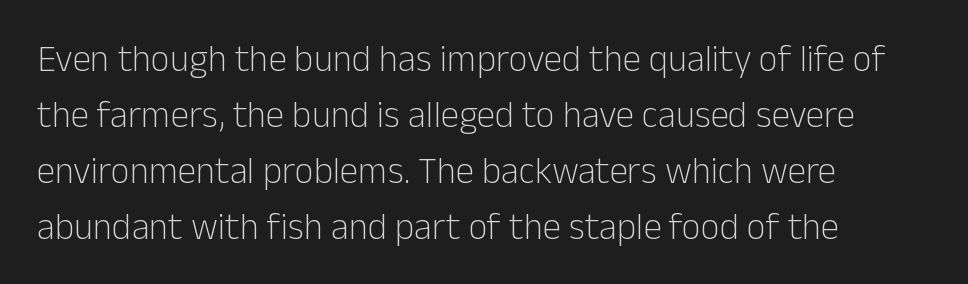
Q: Is the text bold? A: No.
Q: Is the text italic (slanted)? A: No, it is upright.
Q: Is the typeface a serif or a sans-serif typeface? A: Sans-serif.
Q: Is the text underlined? A: No.
Q: How is the paragraph aligned? A: Left-aligned.
Q: Is the spacing between letters normal or unusually wide? A: Normal.
Q: Is the spacing between lines tight, normal or loose? A: Normal.
Q: Width (condensed, normal, or wide)? A: Normal.
Q: Stroke contrast? A: Low.
Q: x-height? A: Medium.
Q: Monospaced? A: No.
